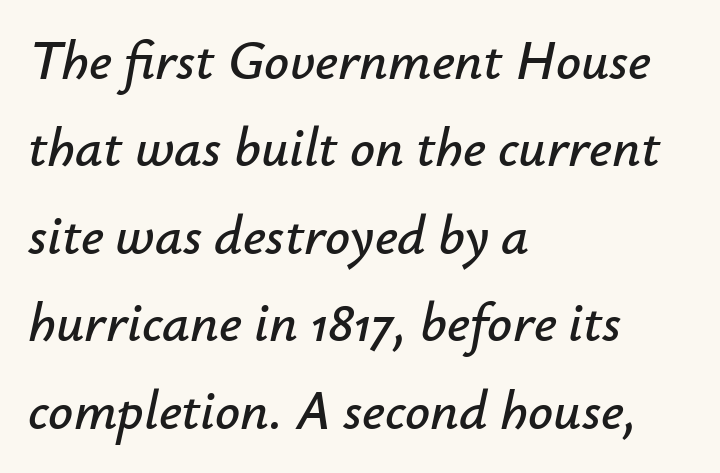
Q: Is the text italic (slanted)? A: Yes, it leans right by about 12 degrees.
Q: Is the text underlined? A: No.
Q: How is the paragraph aligned? A: Left-aligned.
Q: Is the spacing between letters normal or unusually wide? A: Normal.
Q: Is the spacing between lines tight, normal or loose? A: Normal.
Q: Width (condensed, normal, or wide)? A: Normal.
Q: Stroke contrast? A: Low.
Q: x-height? A: Small.
Q: Monospaced? A: No.
